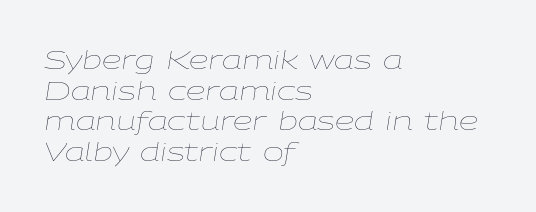
The image shows 25 px text type, italic (leaning right); set left-aligned, line spacing 1.23x, normal letter spacing, not underlined.
